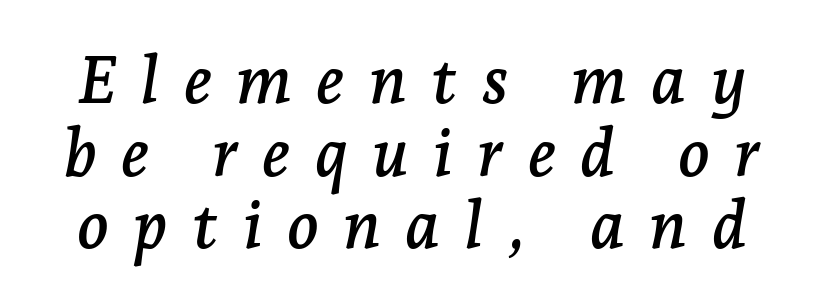
This rendering features lettering with no underline. These lines were composed using italics. Leading is clearly below the norm, producing a dense column. Someone cranked the tracking dial way up on this one. Here the designer chose a conventional face with non-uniform glyph widths.
